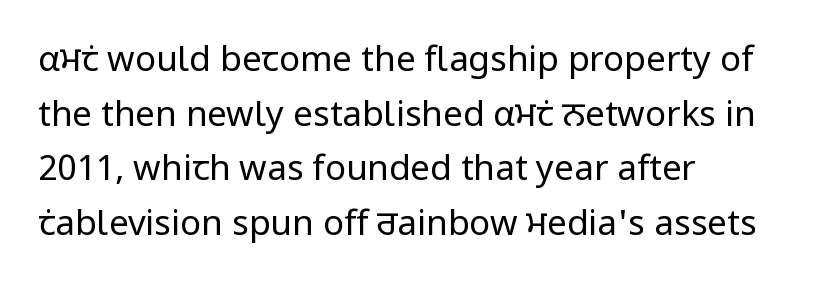
{"serif": "no", "italic": "no", "bold": "no", "weight": "regular", "width": "normal", "stroke_contrast": "low", "x_height": "medium", "monospaced": "no", "underline": "no", "align": "left", "line_spacing": "normal", "line_spacing_ratio": 1.56, "letter_spacing": "normal", "letter_spacing_em": 0.0, "glyph_px": 35}
